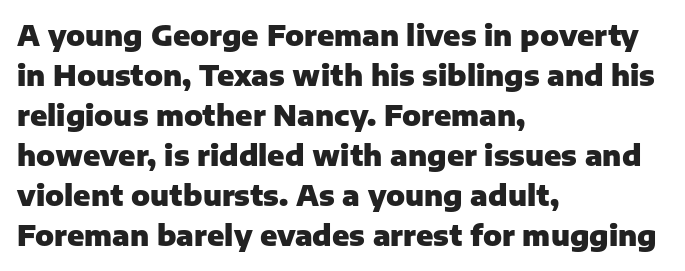
Q: Is the text bold? A: Yes.
Q: Is the text italic (slanted)? A: No, it is upright.
Q: Is the typeface a serif or a sans-serif typeface? A: Sans-serif.
Q: Is the text underlined? A: No.
Q: How is the paragraph aligned? A: Left-aligned.
Q: Is the spacing between letters normal or unusually wide? A: Normal.
Q: Is the spacing between lines tight, normal or loose? A: Normal.
Q: Width (condensed, normal, or wide)? A: Normal.
Q: Stroke contrast? A: Low.
Q: x-height? A: Medium.
Q: Monospaced? A: No.
